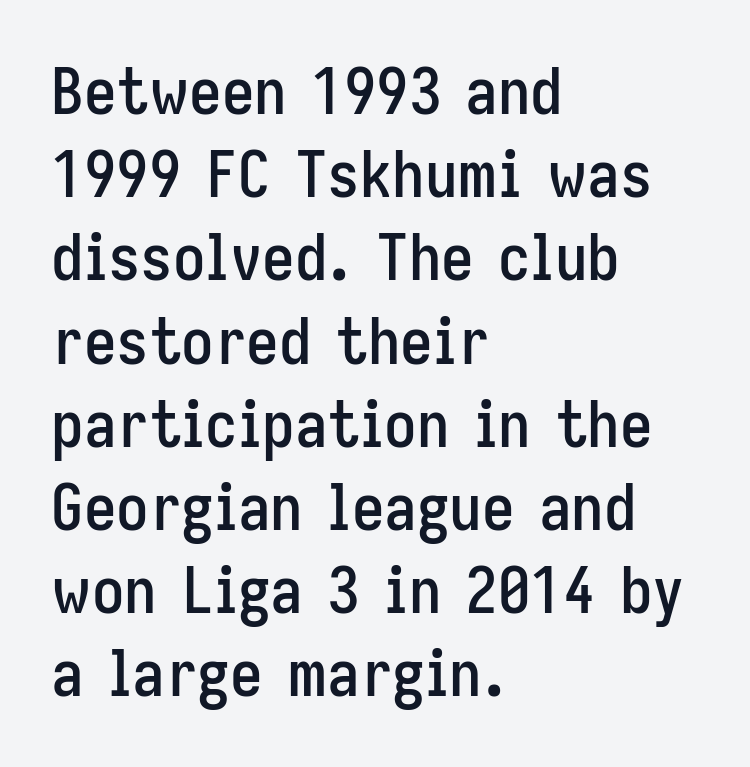
Nobody touched the tracking dial on this one. This block has exactly the height ordinary leading produces. Reading down the block, your eye returns to a fixed left position each line. Tall strokes in this sample are plumb rather than angled. The strip under each line holds only bare page. Think of a printed novel: that variable character pitch is what you see here.
